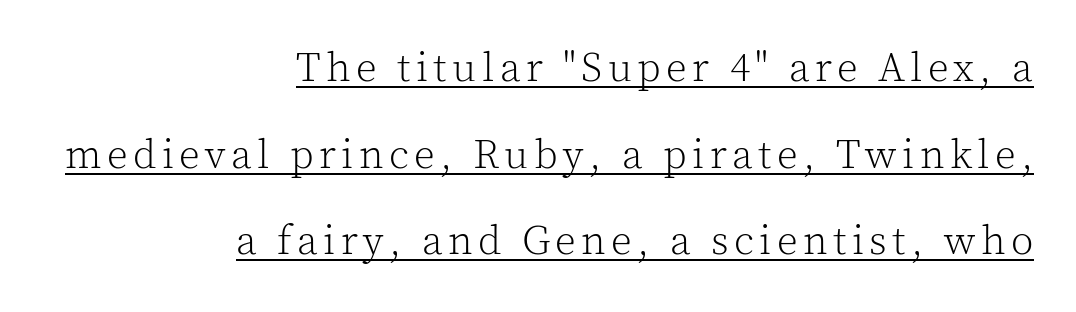
{"serif": "yes", "italic": "no", "bold": "no", "weight": "light", "width": "normal", "x_height": "medium", "monospaced": "no", "underline": "yes", "align": "right", "line_spacing": "loose", "line_spacing_ratio": 2.11, "glyph_px": 41}
